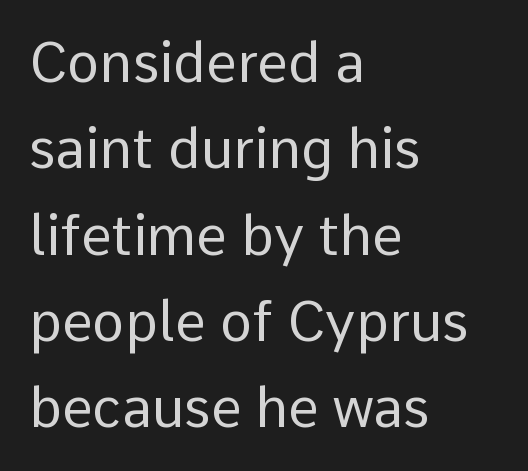
{"serif": "no", "italic": "no", "bold": "no", "weight": "regular", "width": "normal", "stroke_contrast": "low", "x_height": "medium", "monospaced": "no", "underline": "no", "align": "left", "line_spacing": "normal", "line_spacing_ratio": 1.57, "letter_spacing": "normal", "letter_spacing_em": 0.0, "glyph_px": 55}
